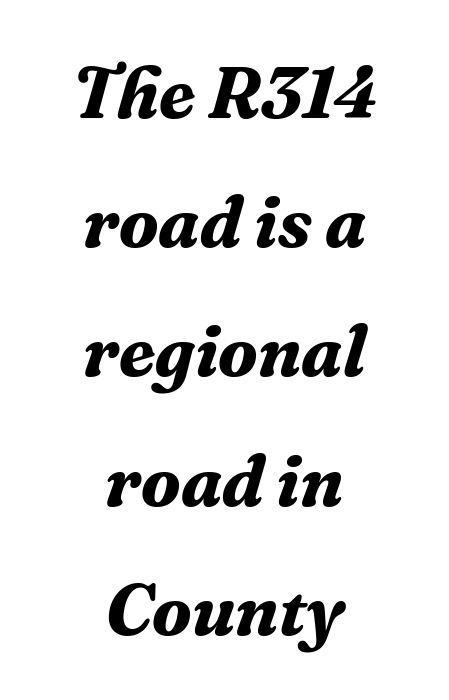
{"serif": "yes", "italic": "yes", "lean": "right", "slant_degrees": 16, "bold": "yes", "weight": "bold", "width": "normal", "stroke_contrast": "medium", "x_height": "medium", "monospaced": "no", "underline": "no", "align": "center", "line_spacing_ratio": 1.77, "letter_spacing": "normal", "letter_spacing_em": 0.0, "glyph_px": 73}
